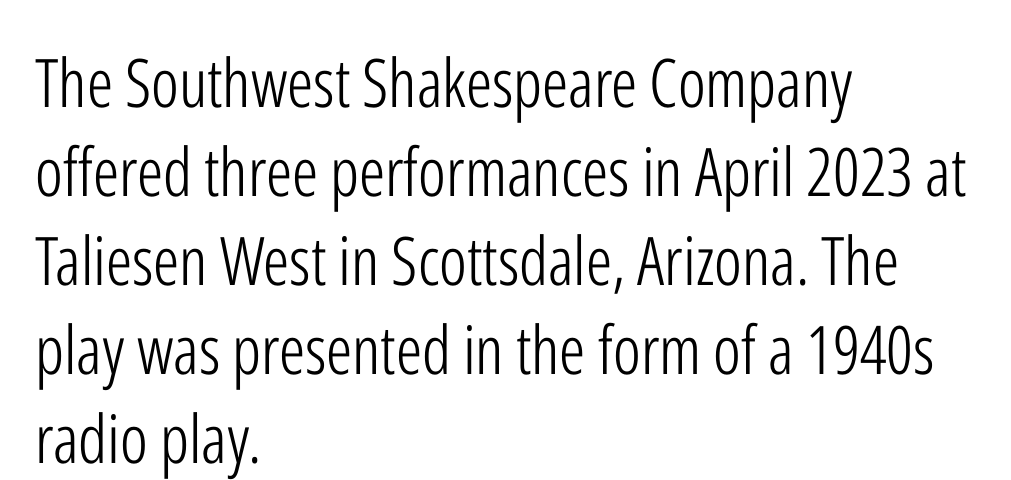
The image shows 67 px light, condensed sans-serif type, upright; set left-aligned, normal line spacing (1.33x), normal letter spacing, not underlined; low stroke contrast and a medium x-height.
